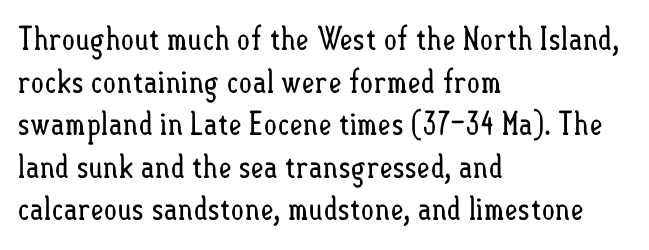
Q: Is the text bold? A: No.
Q: Is the text italic (slanted)? A: No, it is upright.
Q: Is the text underlined? A: No.
Q: How is the paragraph aligned? A: Left-aligned.
Q: Is the spacing between letters normal or unusually wide? A: Normal.
Q: Is the spacing between lines tight, normal or loose? A: Normal.
Q: Width (condensed, normal, or wide)? A: Condensed.
Q: Stroke contrast? A: Low.
Q: x-height? A: Small.
Q: Monospaced? A: No.
